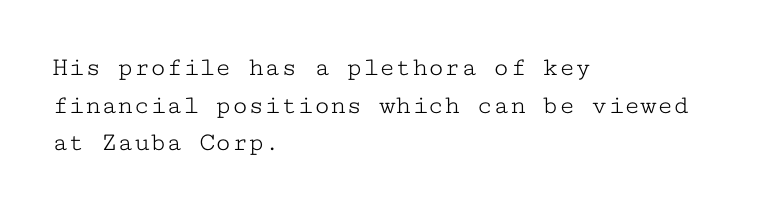
Q: Is the text bold? A: No.
Q: Is the text italic (slanted)? A: No, it is upright.
Q: Is the text underlined? A: No.
Q: How is the paragraph aligned? A: Left-aligned.
Q: Is the spacing between letters normal or unusually wide? A: Normal.
Q: Is the spacing between lines tight, normal or loose? A: Normal.
